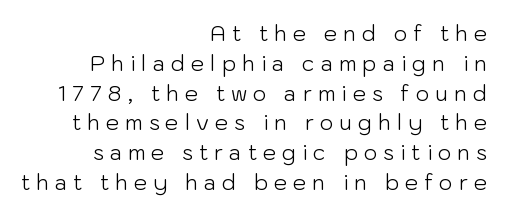
The image shows 21 px text type, upright; set right-aligned, normal line spacing (1.42x), unusually wide letter spacing (+0.29 em), not underlined.
